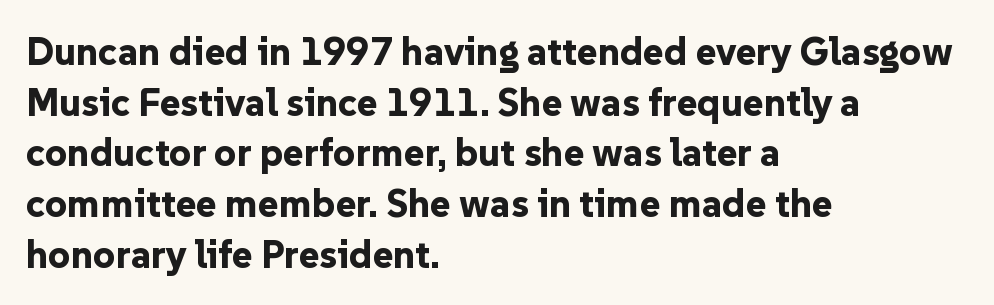
The image shows 39 px bold sans-serif type, upright; set left-aligned, normal line spacing (1.3x), normal letter spacing, not underlined; low stroke contrast and a medium x-height.
